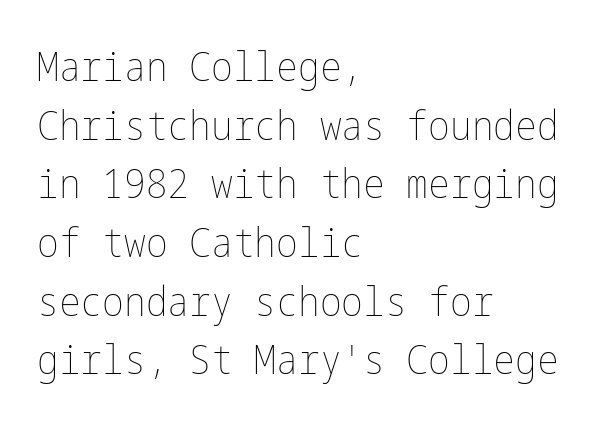
Q: Is the text bold? A: No.
Q: Is the text italic (slanted)? A: No, it is upright.
Q: Is the text underlined? A: No.
Q: How is the paragraph aligned? A: Left-aligned.
Q: Is the spacing between letters normal or unusually wide? A: Normal.
Q: Is the spacing between lines tight, normal or loose? A: Normal.
Q: Width (condensed, normal, or wide)? A: Condensed.
Q: Stroke contrast? A: Low.
Q: x-height? A: Medium.
